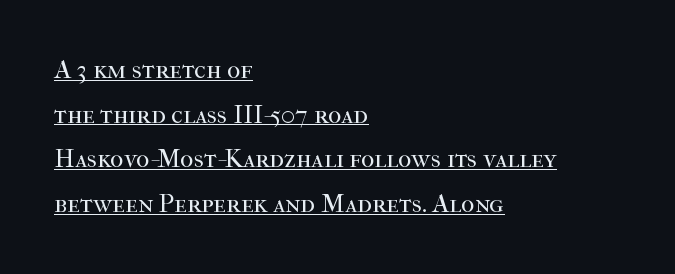
{"italic": "no", "bold": "no", "underline": "yes", "align": "left", "line_spacing_ratio": 1.72, "letter_spacing": "normal", "letter_spacing_em": 0.0, "glyph_px": 26}
